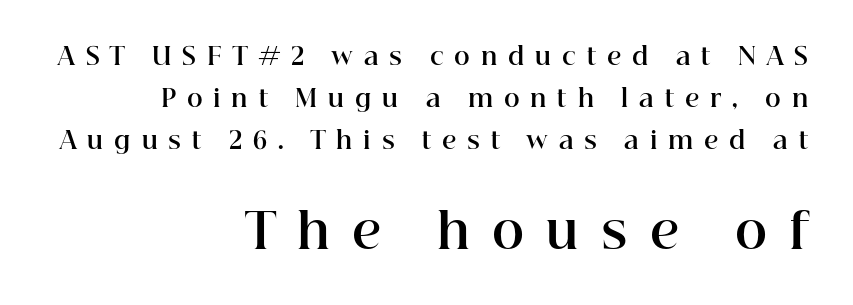
The image shows 49 px bold serif type, upright; set right-aligned, line spacing 1.74x, unusually wide letter spacing (+0.45 em), not underlined; the second (bottom) block is 2.04x larger; high stroke contrast and a medium x-height.
